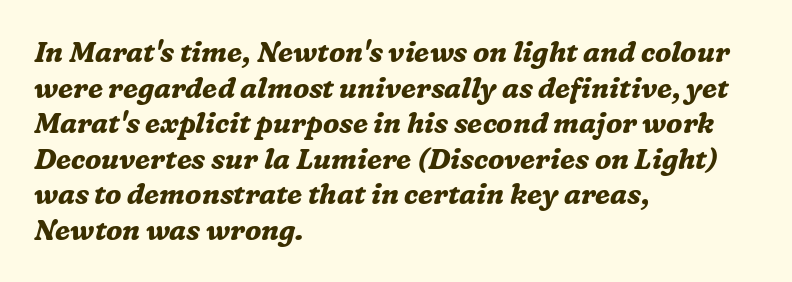
{"serif": "yes", "italic": "yes", "lean": "right", "slant_degrees": 16, "bold": "yes", "weight": "bold", "width": "normal", "stroke_contrast": "medium", "x_height": "medium", "monospaced": "no", "underline": "no", "align": "left", "line_spacing": "normal", "line_spacing_ratio": 1.27, "letter_spacing": "normal", "letter_spacing_em": 0.0, "glyph_px": 28}
